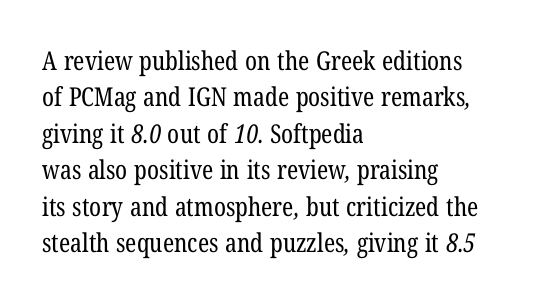
Q: Is the text bold? A: No.
Q: Is the text underlined? A: No.
Q: How is the paragraph aligned? A: Left-aligned.
Q: Is the spacing between letters normal or unusually wide? A: Normal.
Q: Is the spacing between lines tight, normal or loose? A: Normal.
